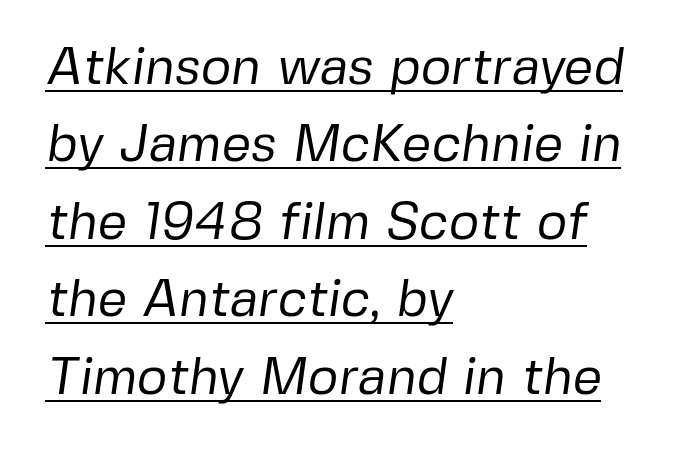
{"serif": "no", "bold": "no", "weight": "regular", "width": "normal", "stroke_contrast": "low", "x_height": "medium", "monospaced": "no", "underline": "yes", "align": "left", "line_spacing": "normal", "line_spacing_ratio": 1.49, "letter_spacing": "normal", "letter_spacing_em": 0.0, "glyph_px": 52}
